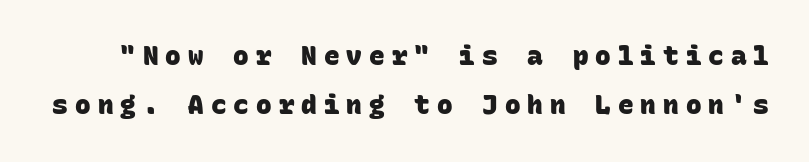
{"bold": "yes", "underline": "no", "line_spacing": "loose", "line_spacing_ratio": 1.9, "letter_spacing": "wide", "letter_spacing_em": 0.27, "glyph_px": 26}
